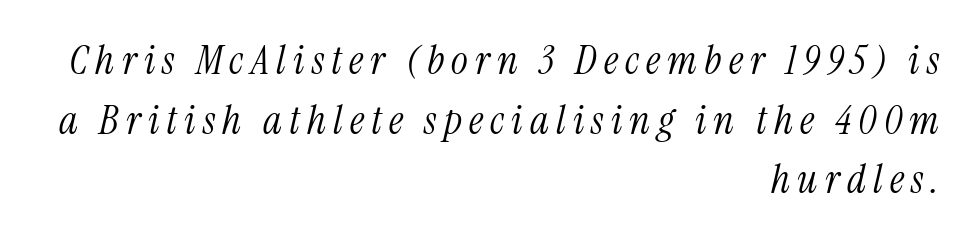
{"serif": "yes", "italic": "yes", "lean": "right", "slant_degrees": 13, "bold": "no", "weight": "light", "width": "condensed", "stroke_contrast": "medium", "x_height": "medium", "monospaced": "no", "underline": "no", "align": "right", "line_spacing": "normal", "line_spacing_ratio": 1.49, "glyph_px": 40}
